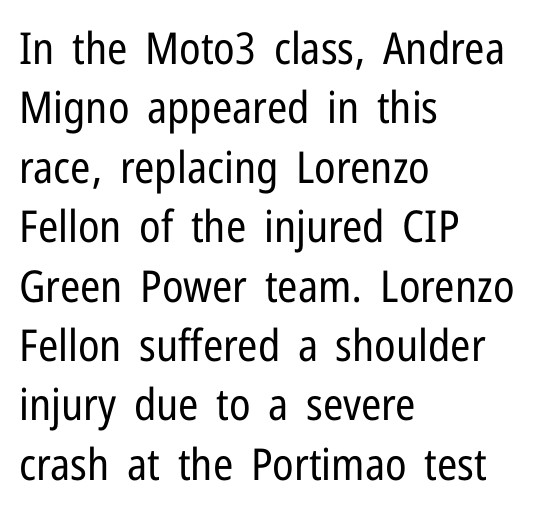
Q: Is the text bold? A: No.
Q: Is the text italic (slanted)? A: No, it is upright.
Q: Is the typeface a serif or a sans-serif typeface? A: Sans-serif.
Q: Is the text underlined? A: No.
Q: How is the paragraph aligned? A: Left-aligned.
Q: Is the spacing between letters normal or unusually wide? A: Normal.
Q: Is the spacing between lines tight, normal or loose? A: Normal.
Q: Width (condensed, normal, or wide)? A: Condensed.
Q: Stroke contrast? A: Low.
Q: x-height? A: Medium.
Q: Monospaced? A: No.
